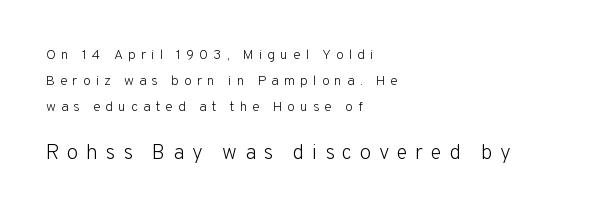
{"italic": "no", "bold": "no", "underline": "no", "align": "left", "line_spacing_ratio": 1.85, "letter_spacing": "wide", "letter_spacing_em": 0.36, "larger_block": "second", "size_ratio": 1.5, "glyph_px": 21}
